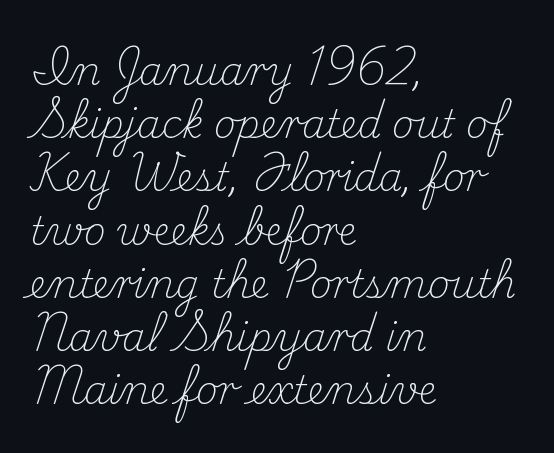
The image shows 38 px light serif type; set left-aligned, normal line spacing (1.4x), normal letter spacing, not underlined; medium stroke contrast and a small x-height.
